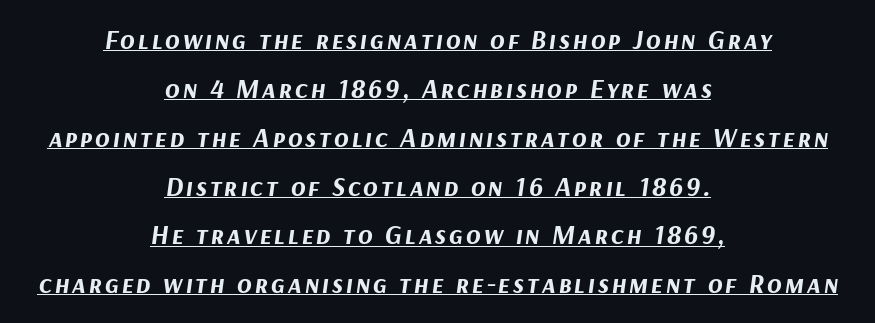
{"italic": "yes", "lean": "right", "slant_degrees": 9, "bold": "yes", "underline": "yes", "align": "center", "line_spacing_ratio": 1.81, "glyph_px": 27}
